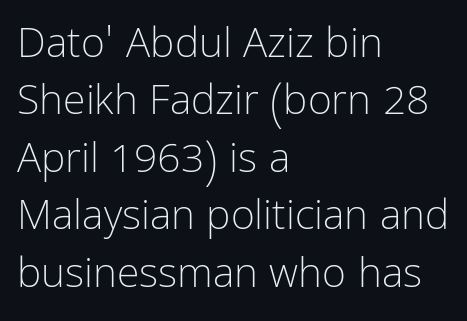
Q: Is the text bold? A: No.
Q: Is the text italic (slanted)? A: No, it is upright.
Q: Is the typeface a serif or a sans-serif typeface? A: Sans-serif.
Q: Is the text underlined? A: No.
Q: How is the paragraph aligned? A: Left-aligned.
Q: Is the spacing between letters normal or unusually wide? A: Normal.
Q: Is the spacing between lines tight, normal or loose? A: Normal.
Q: Width (condensed, normal, or wide)? A: Condensed.
Q: Stroke contrast? A: Low.
Q: x-height? A: Medium.
Q: Monospaced? A: No.
